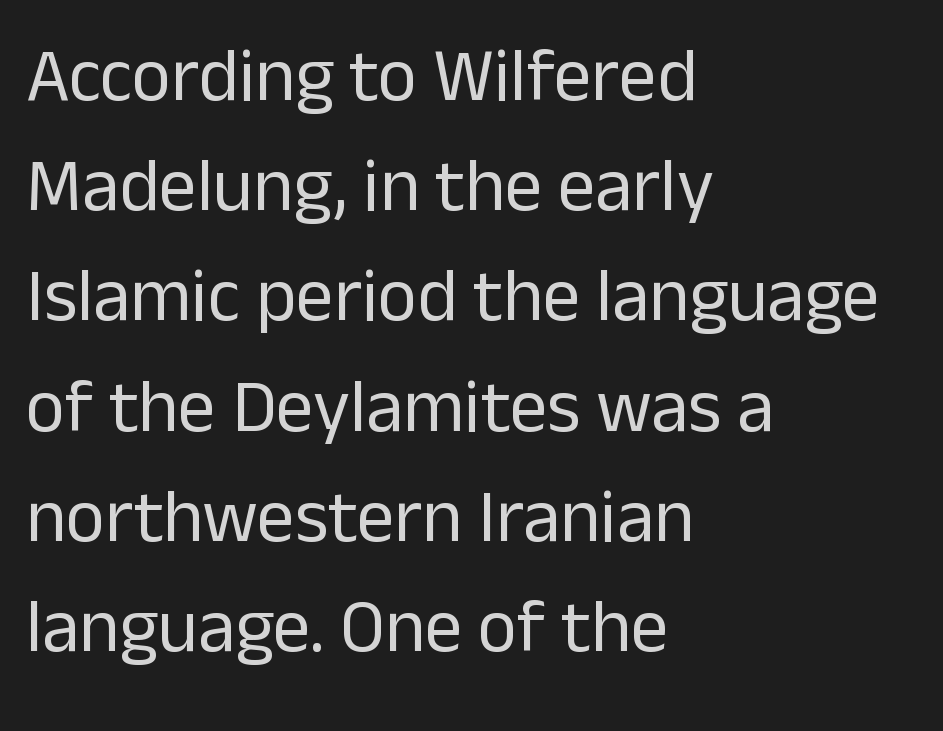
{"serif": "no", "italic": "no", "bold": "no", "weight": "regular", "width": "normal", "stroke_contrast": "low", "x_height": "medium", "monospaced": "no", "underline": "no", "align": "left", "line_spacing": "normal", "line_spacing_ratio": 1.47, "letter_spacing": "normal", "letter_spacing_em": 0.0, "glyph_px": 75}
